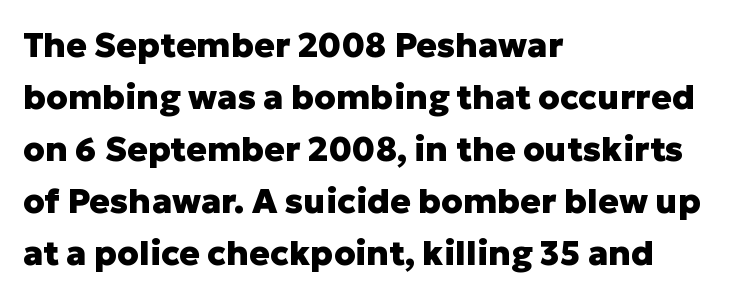
Q: Is the text bold? A: Yes.
Q: Is the text italic (slanted)? A: No, it is upright.
Q: Is the typeface a serif or a sans-serif typeface? A: Sans-serif.
Q: Is the text underlined? A: No.
Q: How is the paragraph aligned? A: Left-aligned.
Q: Is the spacing between letters normal or unusually wide? A: Normal.
Q: Is the spacing between lines tight, normal or loose? A: Normal.
Q: Width (condensed, normal, or wide)? A: Normal.
Q: Stroke contrast? A: Low.
Q: x-height? A: Medium.
Q: Monospaced? A: No.
